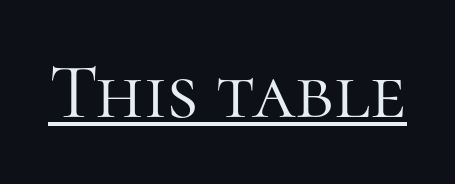
{"serif": "yes", "italic": "no", "bold": "no", "weight": "light", "width": "normal", "stroke_contrast": "high", "x_height": "medium", "monospaced": "no", "underline": "yes", "letter_spacing": "normal", "letter_spacing_em": 0.0, "glyph_px": 78}
